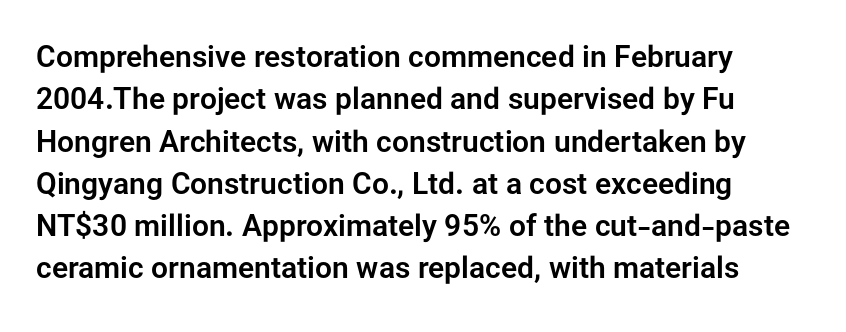
{"serif": "no", "italic": "no", "width": "normal", "stroke_contrast": "low", "x_height": "medium", "monospaced": "no", "underline": "no", "align": "left", "line_spacing": "normal", "line_spacing_ratio": 1.41, "letter_spacing": "normal", "letter_spacing_em": 0.0, "glyph_px": 30}
